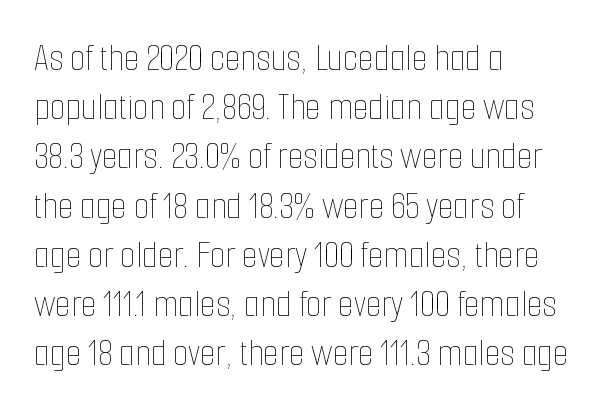
{"italic": "no", "bold": "no", "weight": "thin", "width": "condensed", "stroke_contrast": "low", "x_height": "medium", "monospaced": "no", "underline": "no", "align": "left", "line_spacing_ratio": 1.23, "letter_spacing": "normal", "letter_spacing_em": 0.0, "glyph_px": 40}
